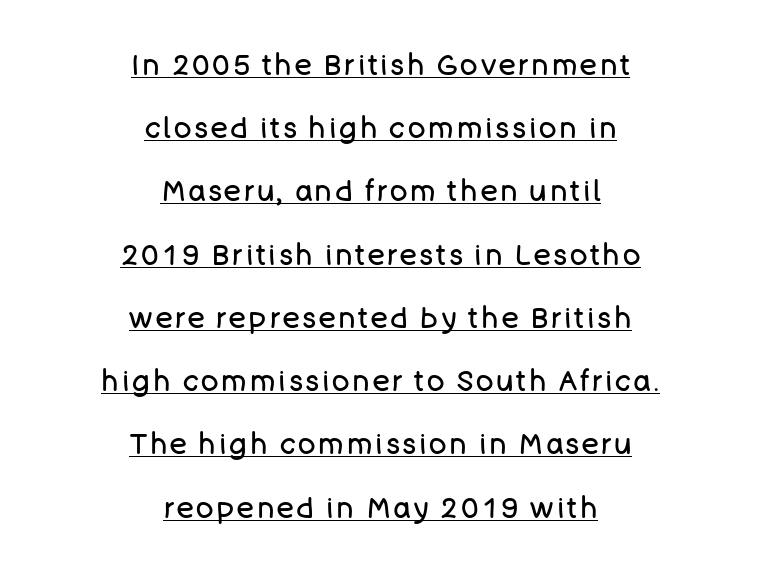
{"serif": "no", "italic": "no", "bold": "no", "weight": "regular", "width": "normal", "stroke_contrast": "low", "x_height": "large", "monospaced": "no", "underline": "yes", "align": "center", "line_spacing": "loose", "line_spacing_ratio": 2.18, "glyph_px": 29}
